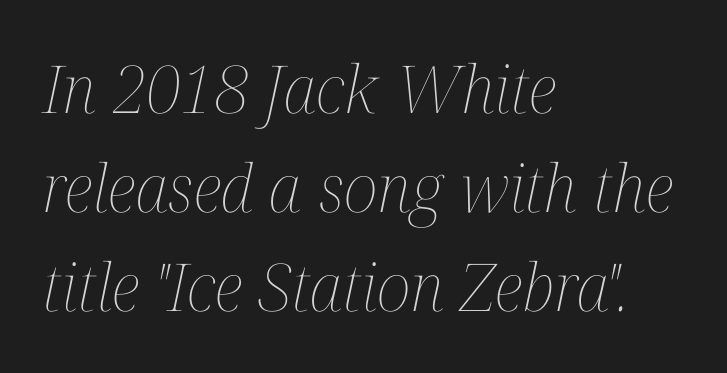
The image shows 66 px thin, condensed type, italic (leaning right); set left-aligned, normal line spacing (1.5x), normal letter spacing, not underlined; medium stroke contrast and a medium x-height.
